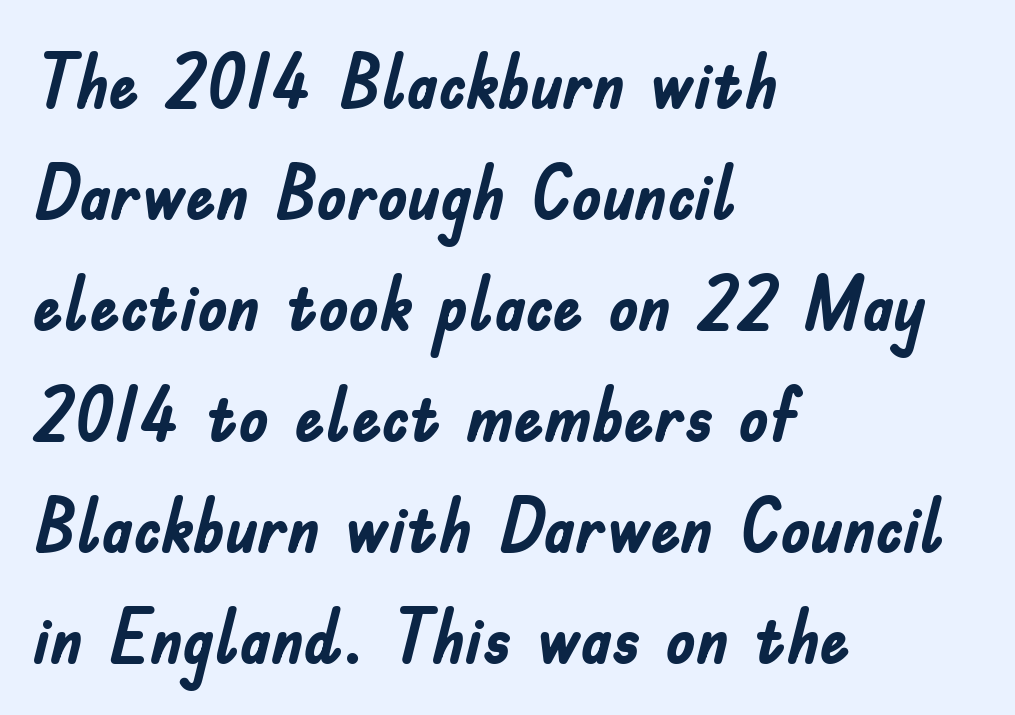
Q: Is the text bold? A: Yes.
Q: Is the text italic (slanted)? A: Yes.
Q: Is the typeface a serif or a sans-serif typeface? A: Sans-serif.
Q: Is the text underlined? A: No.
Q: How is the paragraph aligned? A: Left-aligned.
Q: Is the spacing between letters normal or unusually wide? A: Normal.
Q: Is the spacing between lines tight, normal or loose? A: Normal.
Q: Width (condensed, normal, or wide)? A: Condensed.
Q: Stroke contrast? A: Low.
Q: x-height? A: Small.
Q: Monospaced? A: No.
